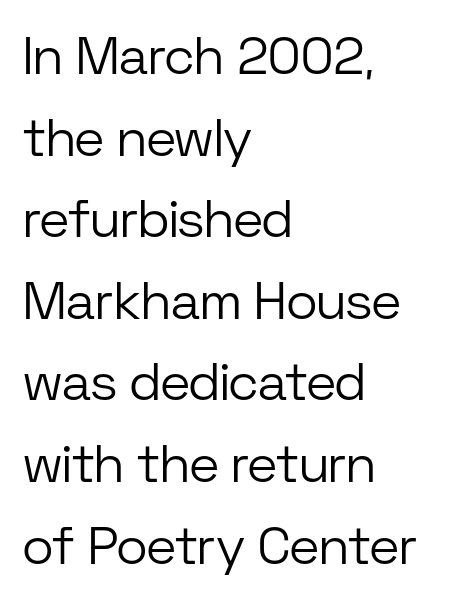
Q: Is the text bold? A: No.
Q: Is the text italic (slanted)? A: No, it is upright.
Q: Is the typeface a serif or a sans-serif typeface? A: Sans-serif.
Q: Is the text underlined? A: No.
Q: How is the paragraph aligned? A: Left-aligned.
Q: Is the spacing between letters normal or unusually wide? A: Normal.
Q: Is the spacing between lines tight, normal or loose? A: Normal.
Q: Width (condensed, normal, or wide)? A: Normal.
Q: Stroke contrast? A: Low.
Q: x-height? A: Medium.
Q: Monospaced? A: No.
